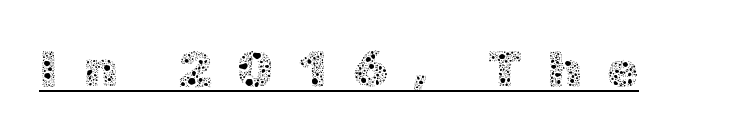
The image shows 51 px thin type, upright; set unusually wide letter spacing (+0.49 em), underlined; a medium x-height.
